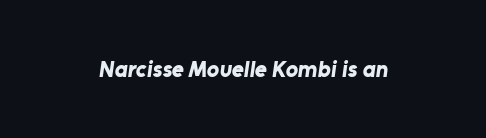
Q: Is the text bold? A: Yes.
Q: Is the text underlined? A: No.
Q: Is the spacing between letters normal or unusually wide? A: Normal.
